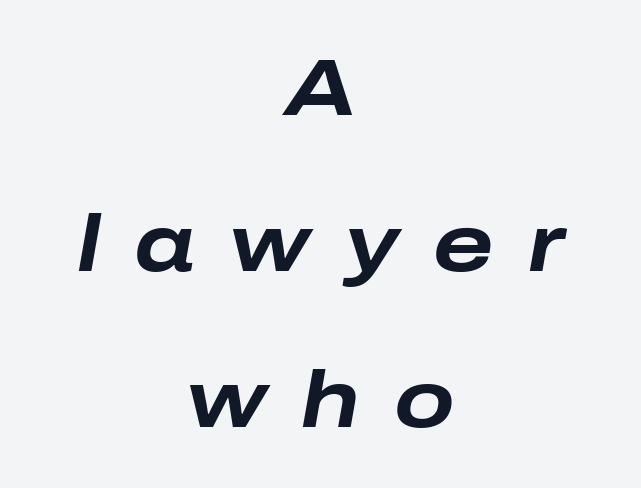
The image shows 80 px bold, wide type, italic (leaning right); set centered, loose line spacing (1.95x), unusually wide letter spacing (+0.43 em), not underlined; low stroke contrast and a medium x-height.
